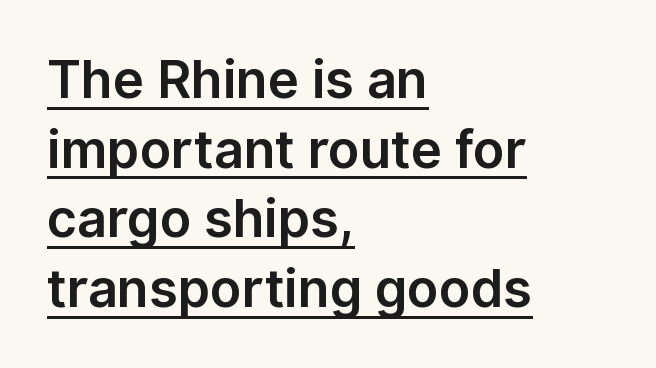
Q: Is the text italic (slanted)? A: No, it is upright.
Q: Is the typeface a serif or a sans-serif typeface? A: Sans-serif.
Q: Is the text underlined? A: Yes.
Q: How is the paragraph aligned? A: Left-aligned.
Q: Is the spacing between letters normal or unusually wide? A: Normal.
Q: Is the spacing between lines tight, normal or loose? A: Normal.
Q: Width (condensed, normal, or wide)? A: Normal.
Q: Stroke contrast? A: Low.
Q: x-height? A: Medium.
Q: Monospaced? A: No.
